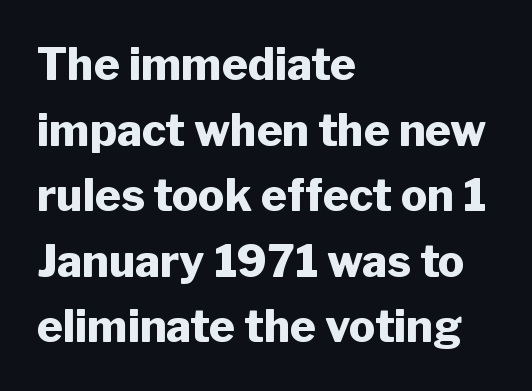
The font's upright variant was chosen for this text. Honestly, the letter spacing is just normal — you wouldn't notice it. The characters display no serif detailing; their extremities are plain. Here the designer chose a conventional face with non-uniform glyph widths.
